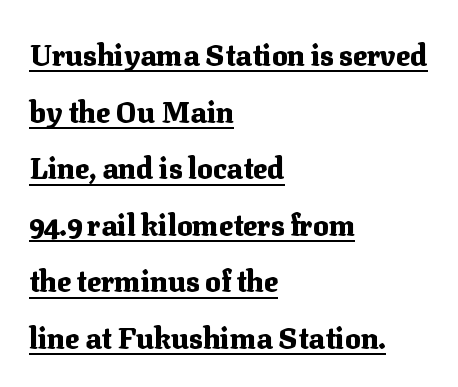
Q: Is the text bold? A: Yes.
Q: Is the text italic (slanted)? A: No, it is upright.
Q: Is the typeface a serif or a sans-serif typeface? A: Serif.
Q: Is the text underlined? A: Yes.
Q: How is the paragraph aligned? A: Left-aligned.
Q: Is the spacing between letters normal or unusually wide? A: Normal.
Q: Is the spacing between lines tight, normal or loose? A: Loose.
Q: Width (condensed, normal, or wide)? A: Normal.
Q: Stroke contrast? A: Medium.
Q: x-height? A: Medium.
Q: Monospaced? A: No.
